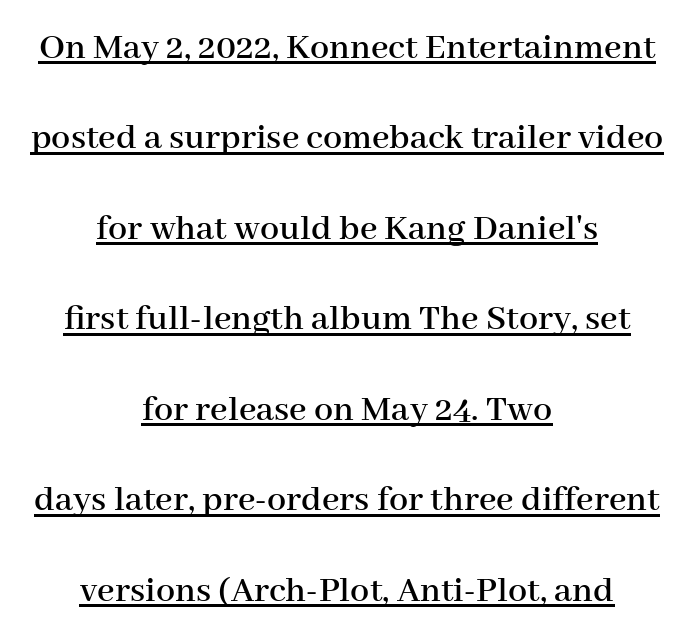
This sample carries an underscore along the baseline area. Typeset on center — no edge is straight. This block would shrink considerably if given ordinary leading; it's expanded now. Tall strokes in this sample are plumb rather than angled.
